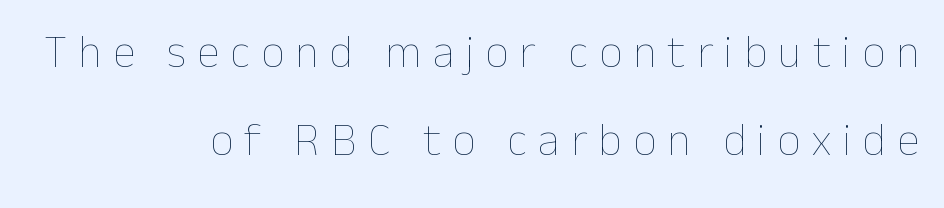
The image shows 46 px thin type, upright; set right-aligned, loose line spacing (1.91x), unusually wide letter spacing (+0.24 em), not underlined; low stroke contrast and a medium x-height.
